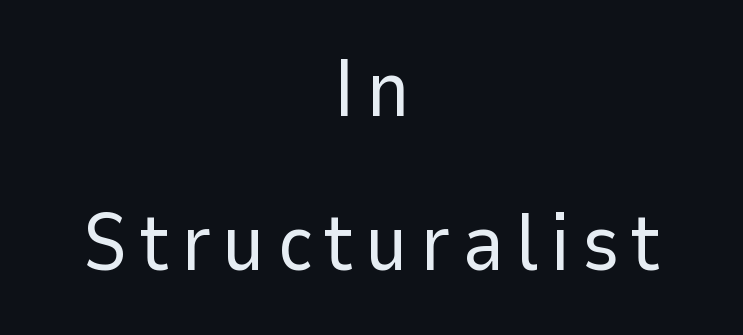
The image shows 80 px regular-weight sans-serif type, upright; set centered, loose line spacing (1.93x), not underlined; low stroke contrast and a medium x-height.
